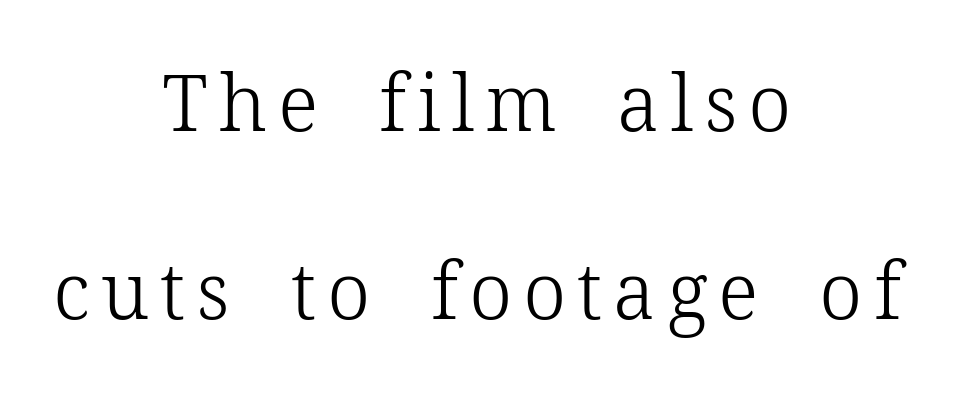
Regarding leading, the lines here are spaced well apart. The baseline area is clear. These lines are rendered in a variable-pitch font. Classification — serif. Stems and bowls with no extra thickness — not bold.
